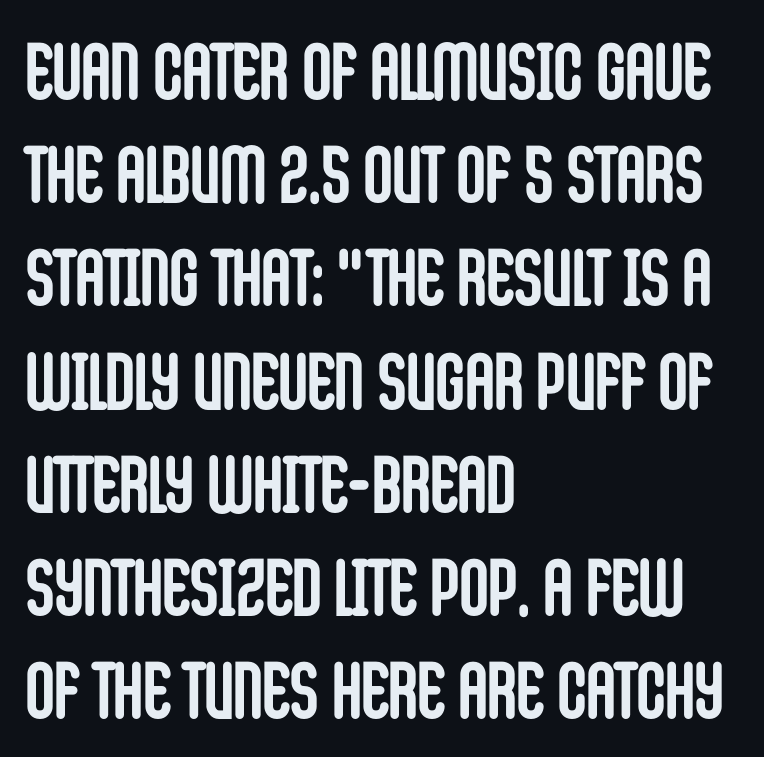
Characters follow at the spacing the type designer built in. Nothing sits at the stroke ends, so this counts as sans-serif. The baseline area is clear. Vertical spacing — default. Is the type bold? Yes — the strokes are clearly thick and heavy. Alignment: flush left.
